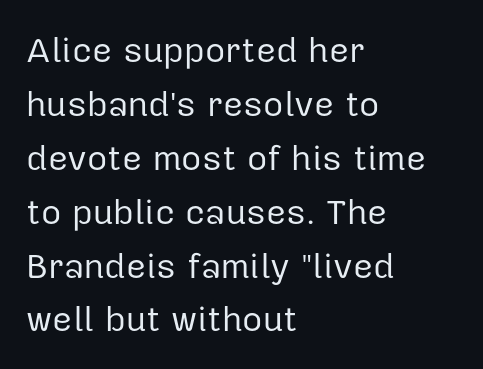
The glyphs are unaccompanied by any horizontal stroke below them. Regarding serifs, this sample does without them. The designer left line spacing at the default. What stands out about the letter spacing? Nothing — it is the standard amount. Each letter keeps its own natural width here, so spacing adapts to shape. These lines stack with their left ends in a neat column.
